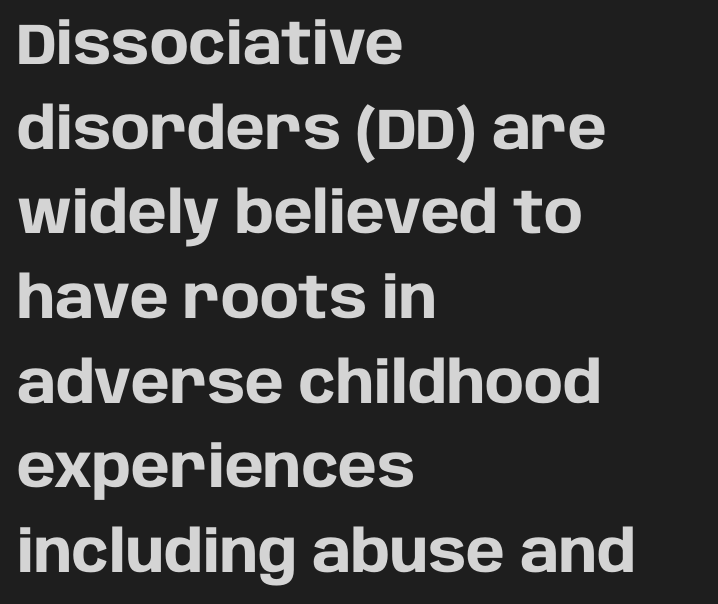
The image shows 58 px heavy sans-serif type, upright; set left-aligned, normal line spacing (1.46x), normal letter spacing, not underlined; low stroke contrast and a large x-height.
